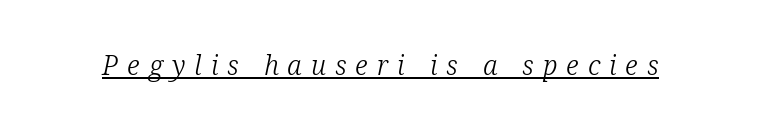
{"italic": "yes", "lean": "right", "slant_degrees": 12, "bold": "no", "underline": "yes", "letter_spacing": "wide", "letter_spacing_em": 0.33, "glyph_px": 27}
